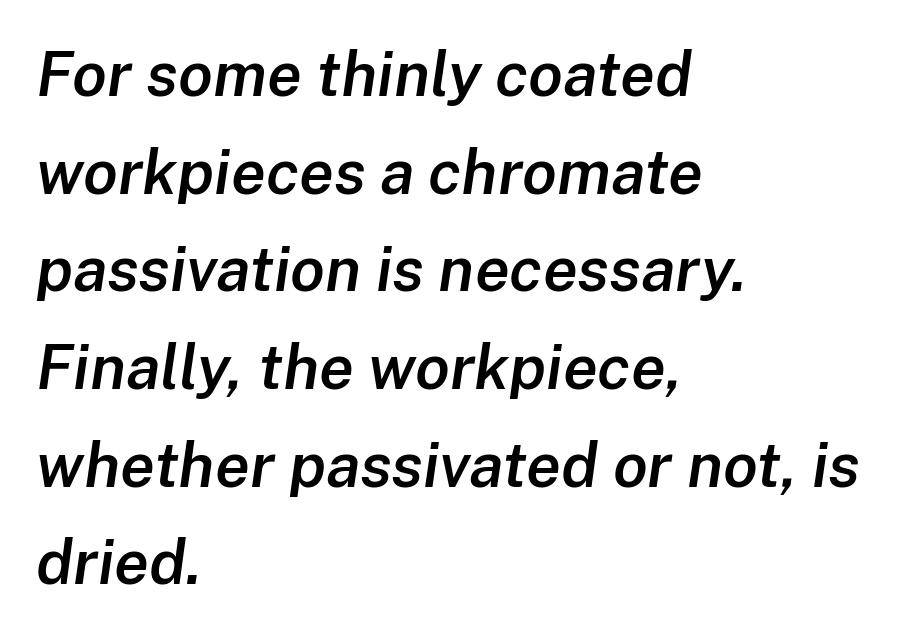
If you drew a ruler down the left edge, every line would touch it. Would a proofreader flag this as italicized? Yes. Just letters on the line, the space beneath them empty. Glyph-to-glyph distance matches everyday printed text. A typesetter would call this proportional, since set widths differ per character. A semibold gives these letters moderate extra thickness, short of bold.
